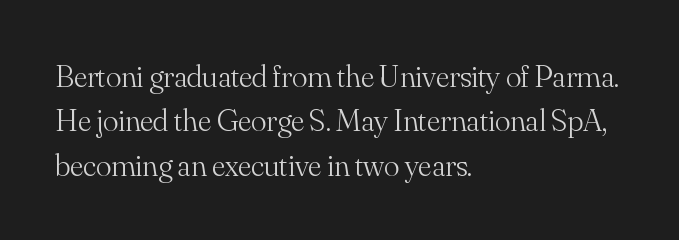
Character widths vary here, with narrow letters taking less room than wide ones. Letterform terminals end in serifs throughout the passage. The space between consecutive lines is moderate. These glyphs show unthickened strokes, regular width or finer.
